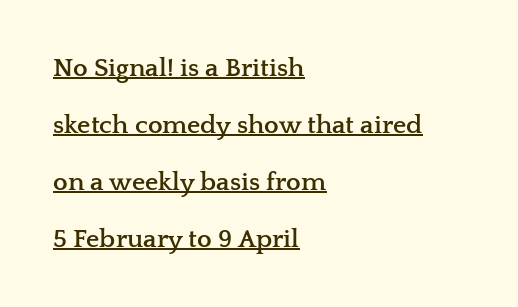
The image shows 26 px bold type, upright; set left-aligned, loose line spacing (2.19x), normal letter spacing, underlined.
